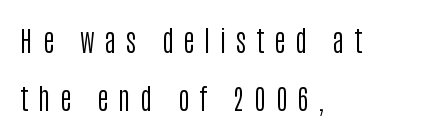
Q: Is the text bold? A: No.
Q: Is the text italic (slanted)? A: No, it is upright.
Q: Is the typeface a serif or a sans-serif typeface? A: Sans-serif.
Q: Is the text underlined? A: No.
Q: How is the paragraph aligned? A: Left-aligned.
Q: Is the spacing between letters normal or unusually wide? A: Unusually wide.
Q: Is the spacing between lines tight, normal or loose? A: Loose.
Q: Width (condensed, normal, or wide)? A: Condensed.
Q: Stroke contrast? A: Low.
Q: x-height? A: Large.
Q: Monospaced? A: No.
